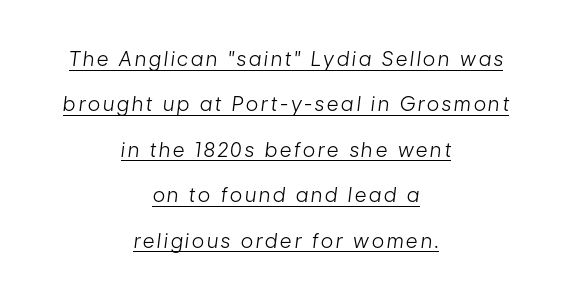
The image shows 20 px text type, italic (leaning right); set centered, loose line spacing (2.27x), underlined.
